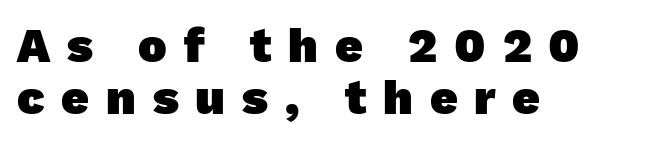
The rendering uses natural spacing where letterforms have individual widths. These lines are set flush left with a ragged right edge. On the weight axis this lands at bold, roughly 700. Leading is clearly below the norm, producing a dense column.
